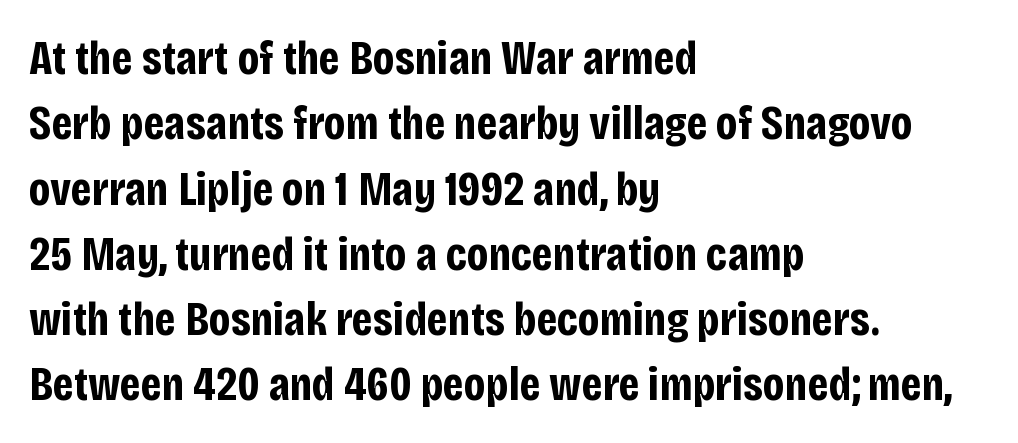
Serifs: no, the terminals of the letterforms are clean. The characters look thick and weighty, a clear bold. Whoever set this chose a conventional vertical rhythm. This sample has the flowing, uneven cadence of proportional lettering.
